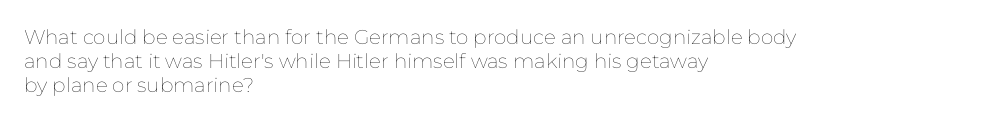
The image shows 20 px text type, upright; set left-aligned, line spacing 1.2x, normal letter spacing, not underlined.
